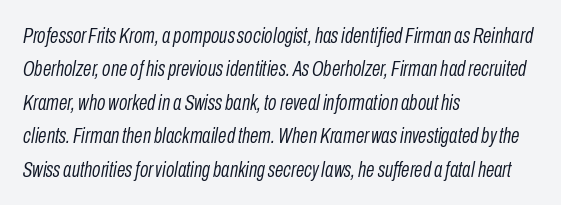
{"italic": "yes", "lean": "right", "slant_degrees": 10, "bold": "no", "underline": "no", "align": "left", "line_spacing": "normal", "line_spacing_ratio": 1.52, "letter_spacing": "normal", "letter_spacing_em": 0.0, "glyph_px": 22}
